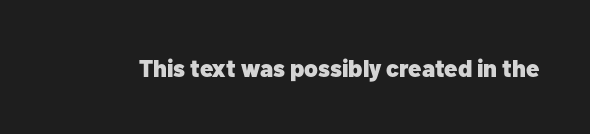
The image shows 24 px bold type, upright; set normal letter spacing, not underlined.
